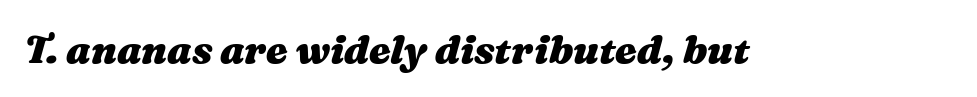
Q: Is the text bold? A: Yes.
Q: Is the text italic (slanted)? A: Yes, it leans right by about 16 degrees.
Q: Is the text underlined? A: No.
Q: Is the spacing between letters normal or unusually wide? A: Normal.
Q: Width (condensed, normal, or wide)? A: Wide.
Q: Stroke contrast? A: Medium.
Q: x-height? A: Medium.
Q: Monospaced? A: No.
